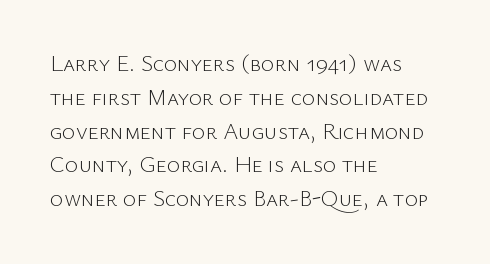
Just letters on the line, the space beneath them empty. Evenly set lines give the paragraph a standard silhouette. Heft: none added — not bold. Notice how the passage keeps a crisp vertical edge on the left only. No extra tracking has been applied to these lines. A roman cut, with each character standing at attention.
